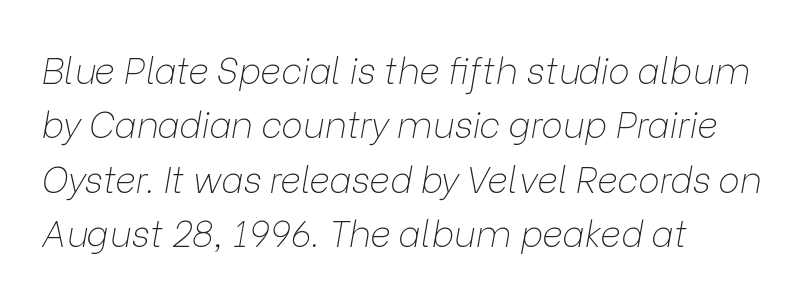
The image shows 36 px thin type, italic (leaning right); set left-aligned, normal line spacing (1.51x), normal letter spacing, not underlined; low stroke contrast and a medium x-height.
